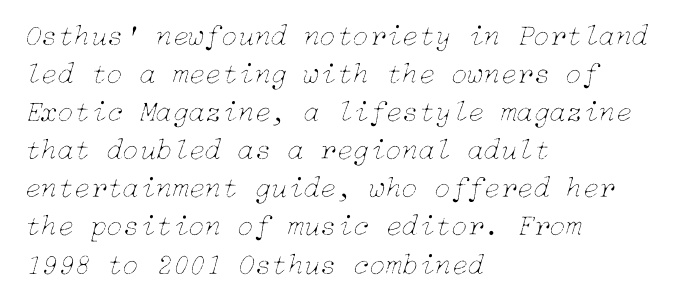
Q: Is the text bold? A: No.
Q: Is the text italic (slanted)? A: Yes, it leans right by about 15 degrees.
Q: Is the text underlined? A: No.
Q: How is the paragraph aligned? A: Left-aligned.
Q: Is the spacing between letters normal or unusually wide? A: Normal.
Q: Is the spacing between lines tight, normal or loose? A: Normal.
Q: Width (condensed, normal, or wide)? A: Normal.
Q: Stroke contrast? A: Low.
Q: x-height? A: Medium.
